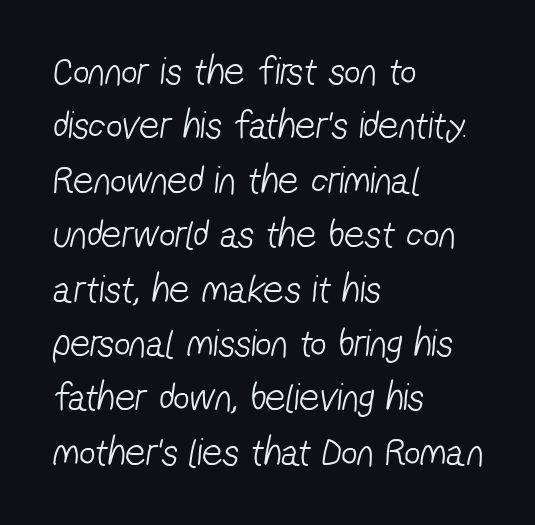
The compositor pushed each line to the left boundary. Do the characters align in a grid? No, the font is proportional. The line-height multiplier appears to be the usual default. Descenders hang freely into open space. A light-to-regular cut is what we see here.
